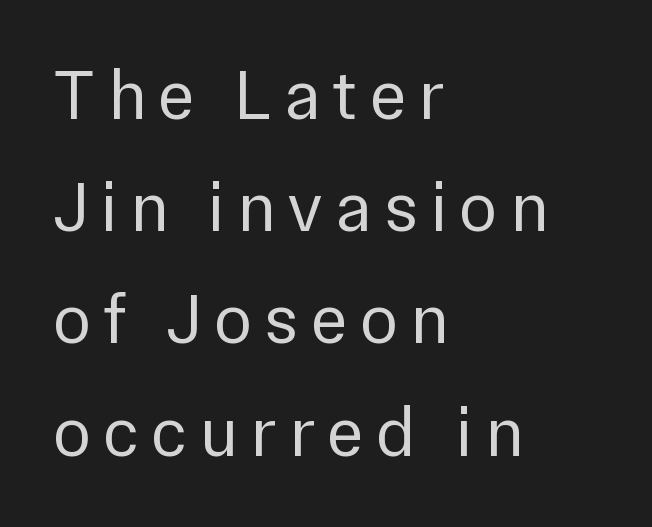
{"serif": "no", "italic": "no", "bold": "no", "weight": "regular", "width": "normal", "stroke_contrast": "low", "x_height": "medium", "monospaced": "no", "underline": "no", "align": "left", "line_spacing": "normal", "line_spacing_ratio": 1.58, "glyph_px": 71}
